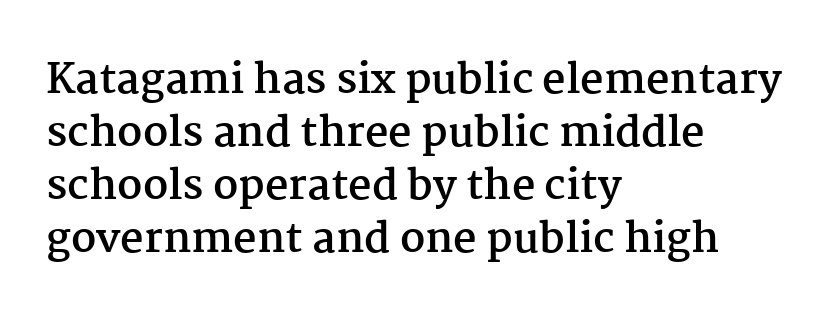
Little horizontal feet cap the strokes, marking this as serif type. If you drew a ruler down the left edge, every line would touch it. The specimen omits any rule beneath the text block's lines. Evenly set lines give the paragraph a standard silhouette. Nobody touched the tracking dial on this one.
